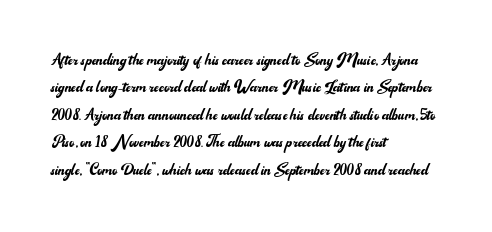
{"bold": "no", "underline": "no", "align": "left", "line_spacing": "normal", "line_spacing_ratio": 1.37, "letter_spacing": "normal", "letter_spacing_em": 0.0, "glyph_px": 20}
